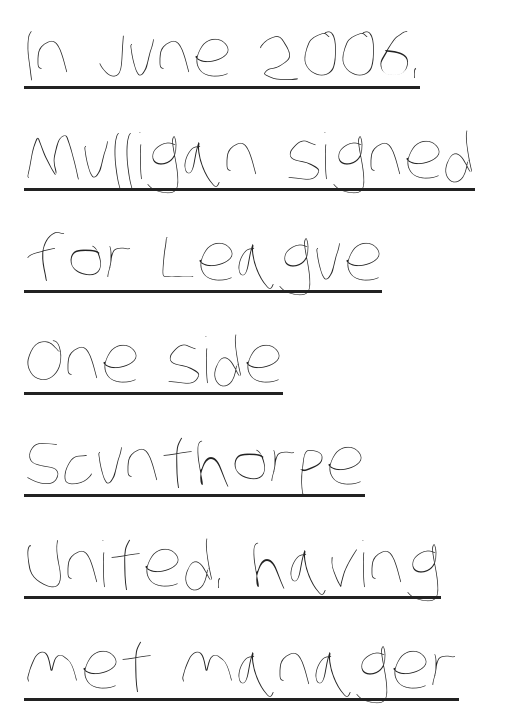
Students, observe the line beneath the letters — that is underlining. The passage shown is typed in a proportional face where columns would drift. The strokes carry an ordinary text weight at most. The paragraph shown leans on its left margin.
